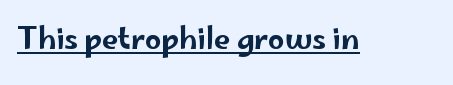
The passage shown is typed in a proportional face where columns would drift. Nothing unusual about the tracking: characters are spaced as the font intends. In terms of posture, this sample is upright. The letters carry no serifs — their stems end cleanly without finishing strokes. Has an underline been added? It has.
